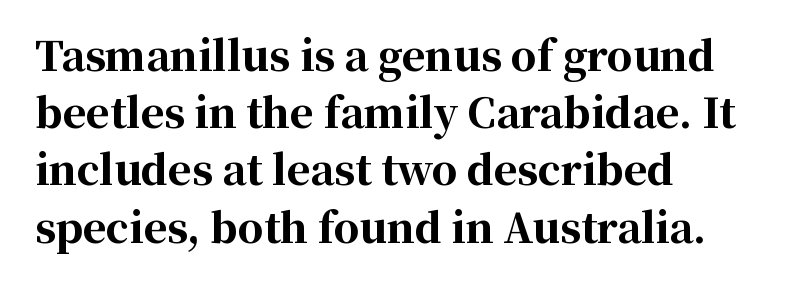
{"serif": "yes", "italic": "no", "bold": "yes", "weight": "bold", "width": "normal", "stroke_contrast": "high", "x_height": "medium", "monospaced": "no", "underline": "no", "align": "left", "line_spacing": "normal", "line_spacing_ratio": 1.43, "letter_spacing": "normal", "letter_spacing_em": 0.0, "glyph_px": 40}
